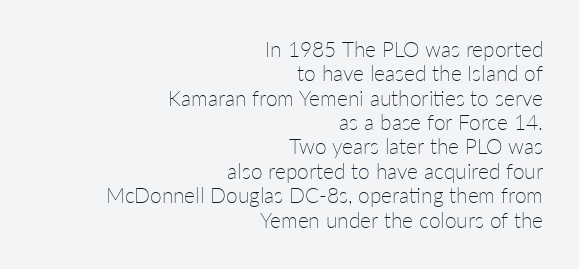
{"italic": "no", "bold": "no", "underline": "no", "align": "right", "line_spacing_ratio": 1.16, "letter_spacing": "normal", "letter_spacing_em": 0.0, "glyph_px": 21}
